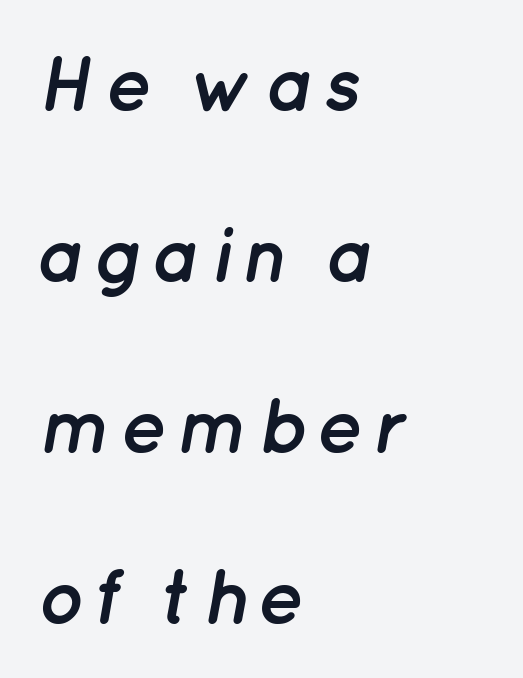
Q: Is the text bold? A: Yes.
Q: Is the text italic (slanted)? A: Yes, it leans right by about 12 degrees.
Q: Is the text underlined? A: No.
Q: How is the paragraph aligned? A: Left-aligned.
Q: Is the spacing between lines tight, normal or loose? A: Loose.
Q: Width (condensed, normal, or wide)? A: Normal.
Q: Stroke contrast? A: Low.
Q: x-height? A: Medium.
Q: Monospaced? A: No.
